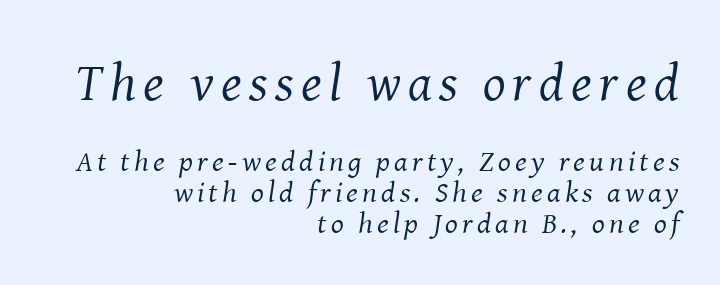
The image shows 53 px regular-weight serif type, italic (leaning right); set right-aligned, tight line spacing (1.03x), not underlined; the first (top) block is 1.77x larger; medium stroke contrast and a medium x-height.
